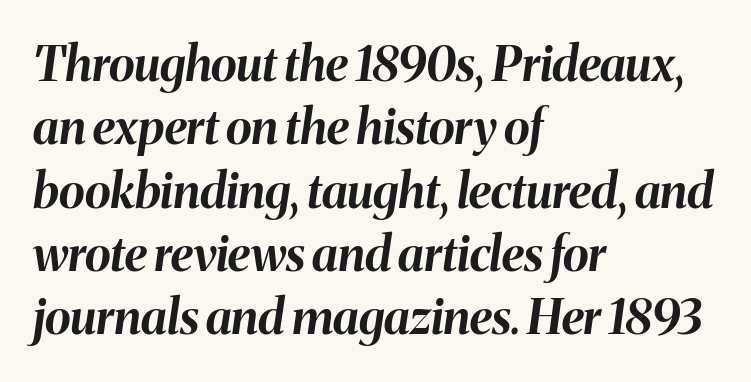
Line starts are locked; line ends wander. Short note: letters normally spaced. Honestly, the row spacing looks completely unremarkable. The characters look thick and weighty, a clear bold.
